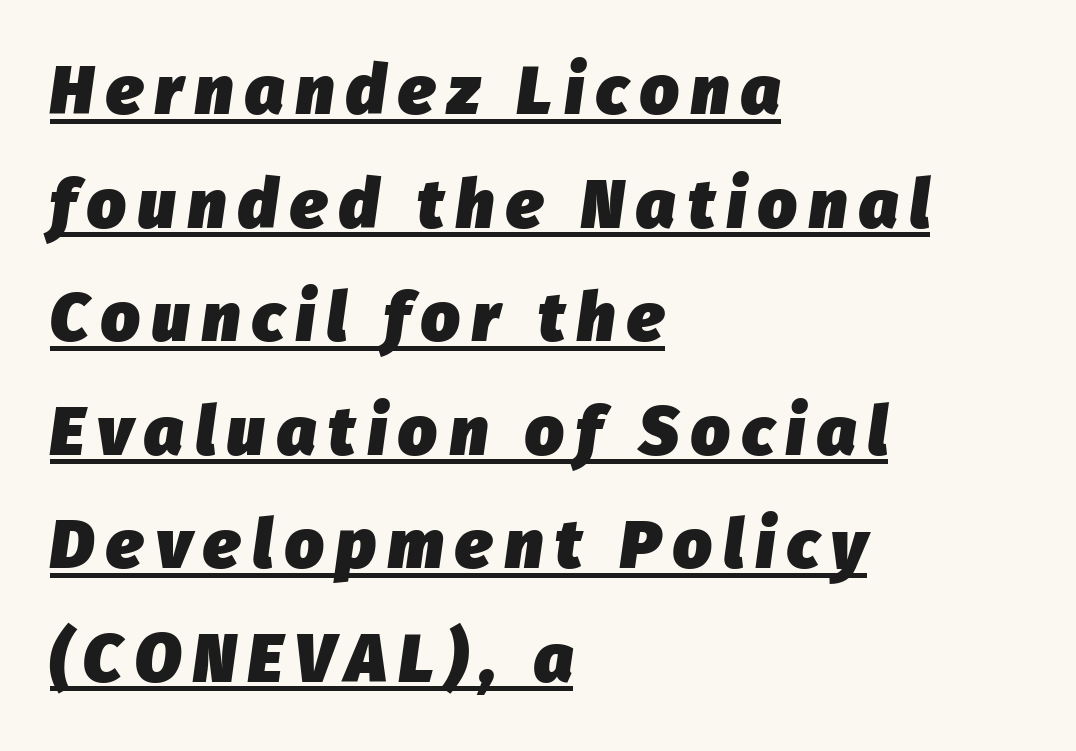
Which margin do the lines hug? The left one — the right edge is uneven. The letters advance in unequal steps, a hallmark of proportional type. If you measured baseline to baseline, you'd find a middling distance. A baseline rule has been typeset under these characters. This is oblique type, the kind used for emphasis or titles. Is the type bold? Yes — the strokes are clearly thick and heavy.
